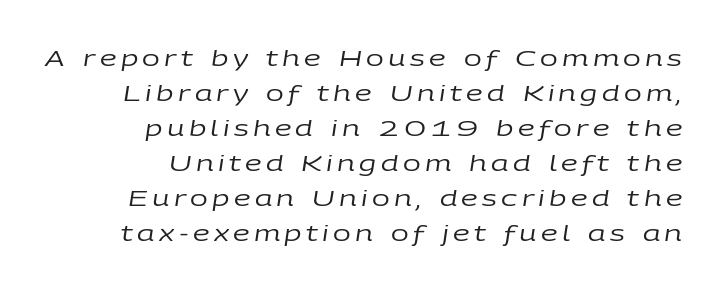
No extra ink here — the face is not bold. Italic? Definitely — the glyphs are oblique. The tracking reads as deliberately expanded to a designer's eye. Alignment: flush right. The block of text has a typical density, with ordinary space between rows. Beneath every word, the page is bare.
